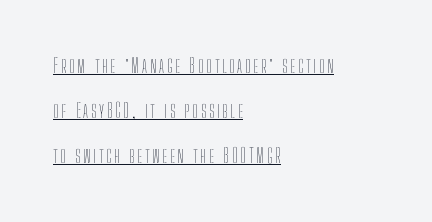
The image shows 20 px text type, upright; set left-aligned, loose line spacing (2.26x), underlined.
